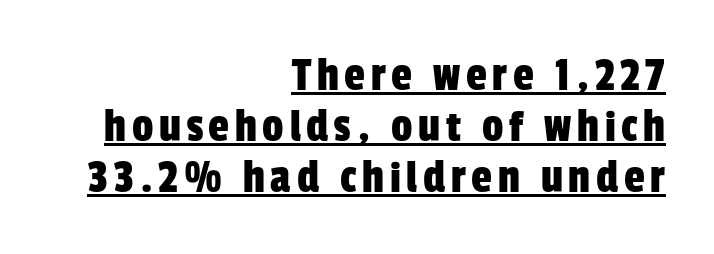
The image shows 47 px condensed sans-serif type; set right-aligned, tight line spacing (1.09x), underlined; low stroke contrast and a medium x-height.
